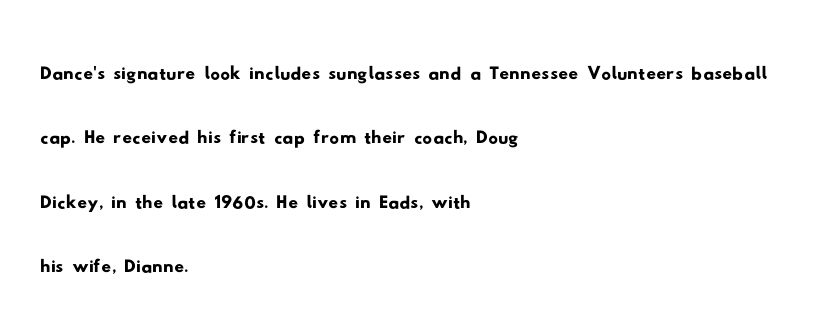
{"serif": "no", "width": "wide", "stroke_contrast": "low", "x_height": "small", "monospaced": "no", "underline": "no", "align": "left", "line_spacing": "normal", "line_spacing_ratio": 1.34, "letter_spacing": "normal", "letter_spacing_em": 0.0, "glyph_px": 48}
